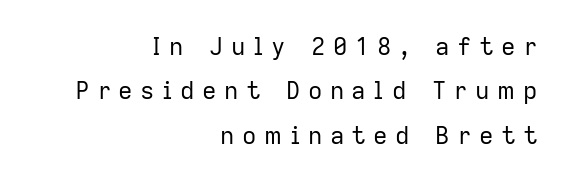
What stands out about the letter spacing? Its width — letters are far apart. If you drew a ruler down the right edge, every line would touch it. Weight: regular or lighter. Check under the words: just untouched page.
